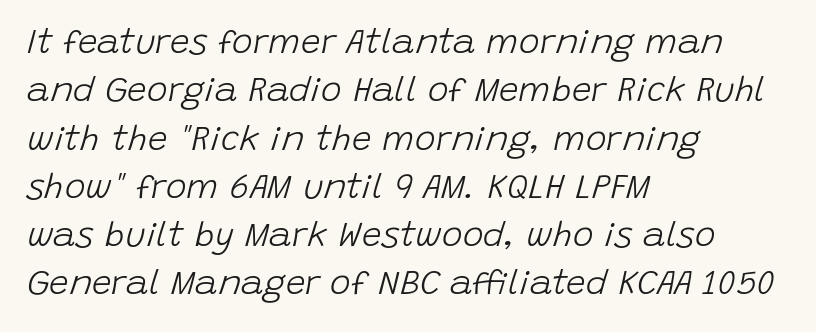
Note the varied advance widths — an 'i' is clearly narrower than an 'm'. Check under the words: just untouched page. The letters look calm and open, with moderate or lighter stems. This sample uses plain, unmodified letter spacing. The passage shown leans; its letterforms are oblique. The vertical gap from one line to the next is medium.
